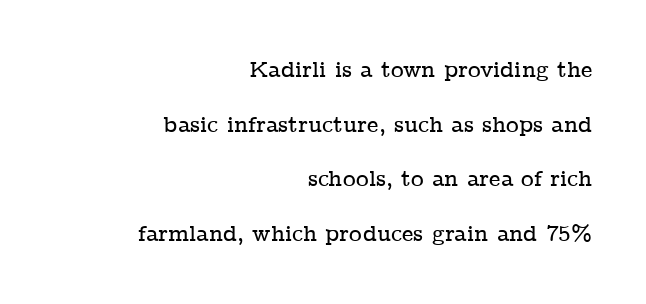
Characters remain perfectly vertical along every line. You could fit nearly another row in the gap between these rows. Check the space under the baseline: it is left empty. In terms of letterspacing, this is plain default setting. Compared with a flush-left layout, this one pins lines to the opposite, right side.
